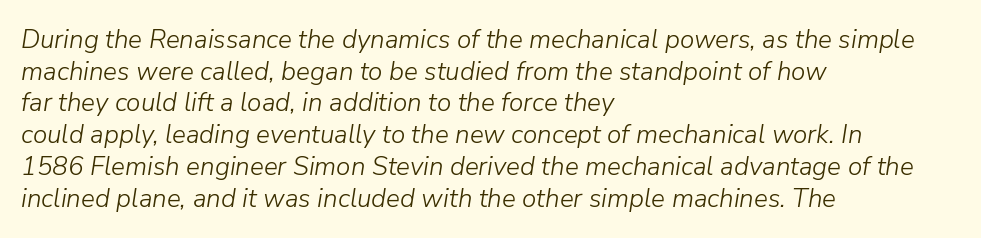
Honestly, there is no underline to notice here at all. Counters stay open thanks to moderate or lighter strokes. Compared with typical body copy, the letter spacing here is the same. Typeset ragged right — the left edge is the straight one. In terms of posture, this sample is oblique.
